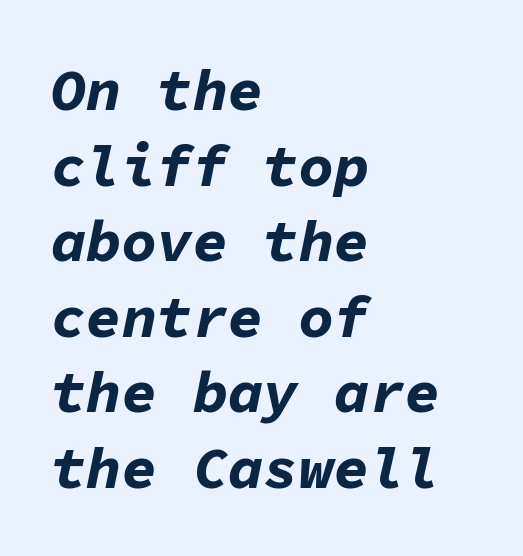
{"italic": "yes", "lean": "right", "slant_degrees": 11, "bold": "yes", "weight": "bold", "width": "normal", "stroke_contrast": "low", "x_height": "medium", "monospaced": "yes", "underline": "no", "align": "left", "line_spacing": "normal", "line_spacing_ratio": 1.28, "letter_spacing": "normal", "letter_spacing_em": 0.0, "glyph_px": 59}
